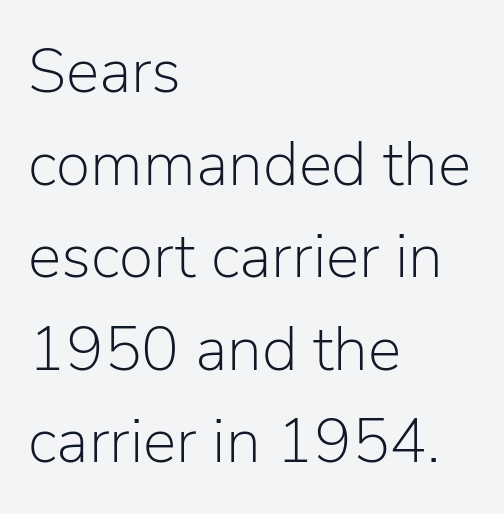
Q: Is the text bold? A: No.
Q: Is the text italic (slanted)? A: No, it is upright.
Q: Is the typeface a serif or a sans-serif typeface? A: Sans-serif.
Q: Is the text underlined? A: No.
Q: How is the paragraph aligned? A: Left-aligned.
Q: Is the spacing between letters normal or unusually wide? A: Normal.
Q: Is the spacing between lines tight, normal or loose? A: Normal.
Q: Width (condensed, normal, or wide)? A: Normal.
Q: Stroke contrast? A: Low.
Q: x-height? A: Medium.
Q: Monospaced? A: No.
